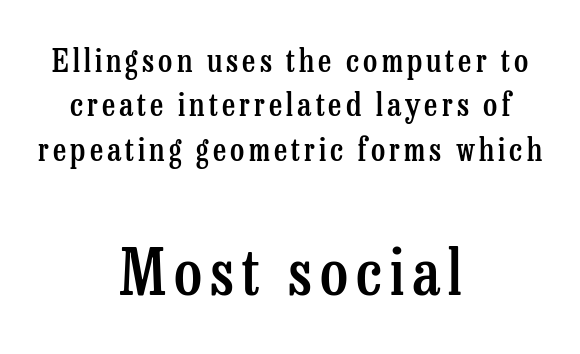
Q: Is the text bold? A: Semi-bold.
Q: Is the text italic (slanted)? A: No, it is upright.
Q: Is the typeface a serif or a sans-serif typeface? A: Serif.
Q: Is the text underlined? A: No.
Q: How is the paragraph aligned? A: Centered.
Q: Is the spacing between lines tight, normal or loose? A: Normal.
Q: Which block of text is set in a larger size, the first (top) or the second (bottom)? A: The second (bottom) one.
Q: Width (condensed, normal, or wide)? A: Condensed.
Q: Stroke contrast? A: Low.
Q: x-height? A: Medium.
Q: Monospaced? A: No.
